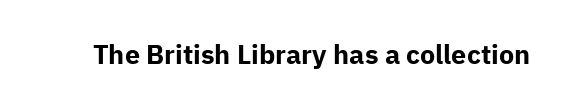
{"italic": "no", "bold": "yes", "underline": "no", "letter_spacing": "normal", "letter_spacing_em": 0.0, "glyph_px": 27}
